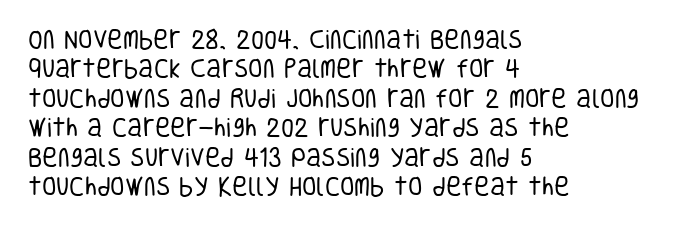
The image shows 21 px text type, upright; set left-aligned, normal line spacing (1.4x), normal letter spacing, not underlined.
